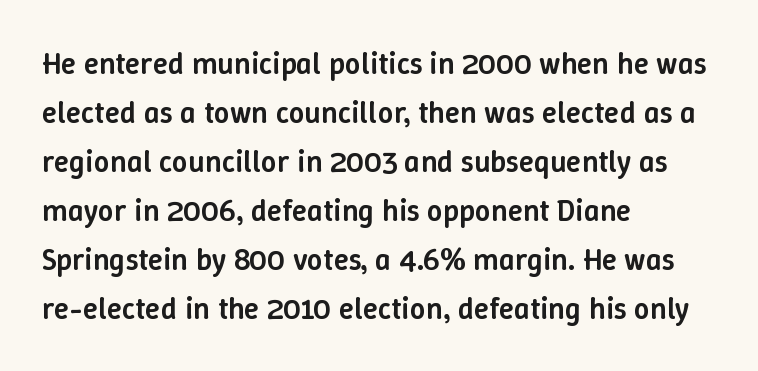
{"italic": "no", "bold": "semi", "weight": "semibold", "width": "normal", "stroke_contrast": "low", "x_height": "medium", "monospaced": "no", "underline": "no", "align": "left", "line_spacing": "normal", "line_spacing_ratio": 1.58, "letter_spacing": "normal", "letter_spacing_em": 0.0, "glyph_px": 31}
